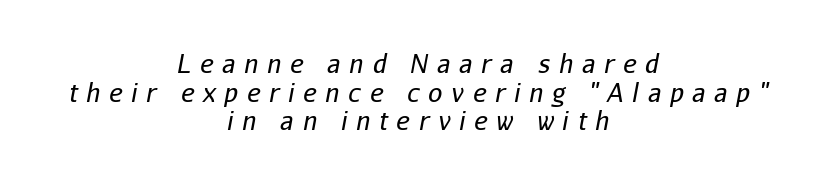
{"italic": "yes", "lean": "right", "slant_degrees": 11, "bold": "no", "underline": "no", "align": "center", "line_spacing": "tight", "line_spacing_ratio": 1.15, "letter_spacing": "wide", "letter_spacing_em": 0.36, "glyph_px": 25}
